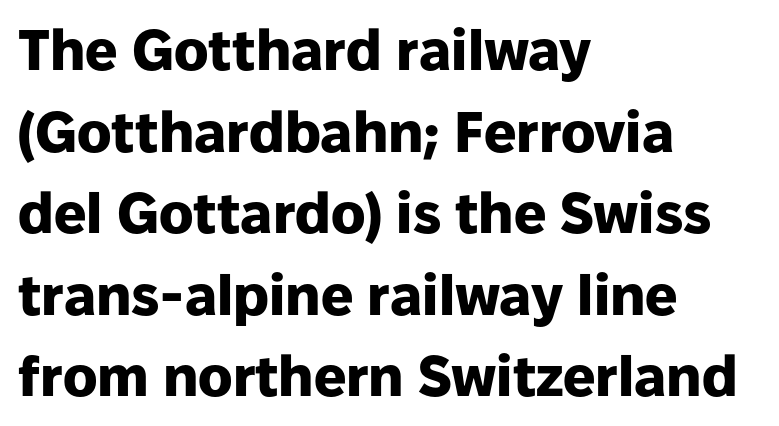
The space beneath each line is pristine and unruled. Summary of weight: heavy, a full bold. This is sans-serif lettering, the kind often seen on screens and signage. Varying glyph widths throughout — classic text-font behaviour.
